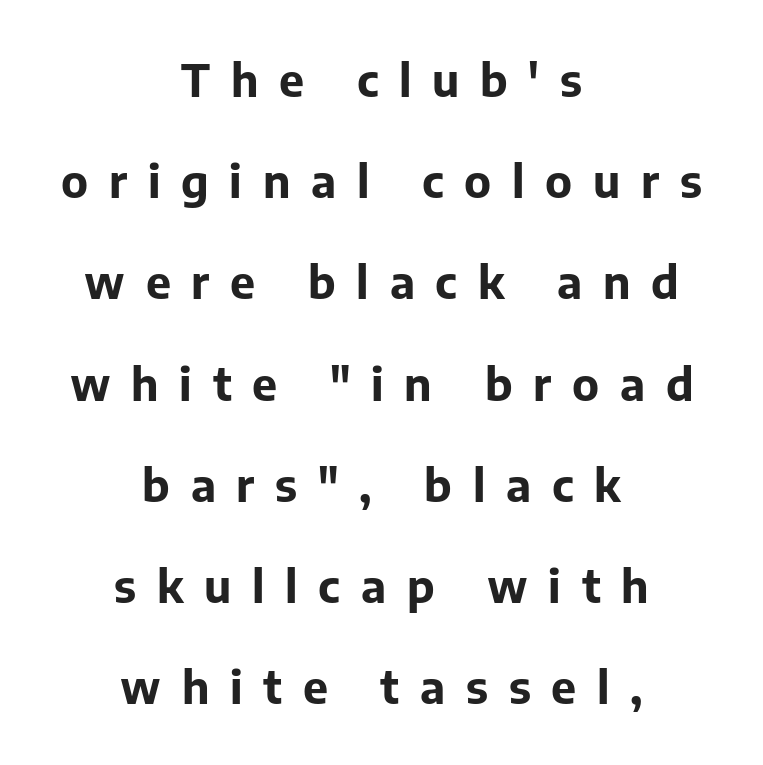
Notice how thick the strokes are: this is what a full bold looks like. Typeset on center — no edge is straight. The letters stand upright; this is a roman face. Quick note: underline off. What's the leading like? Stretched, with rows far apart. The font family rendered here belongs to the sans-serif group.
